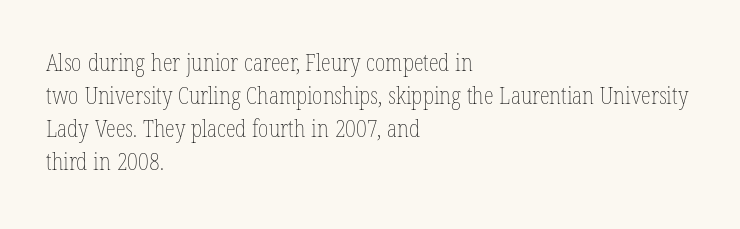
Does extra space separate the letters? No, they use regular spacing. The rendering anchors every line to the left-hand side. The axis of the letterforms is exactly vertical. These lines sit exactly where default settings would place them. Ink coverage per letter is moderate at most. Bare-footed words on every line.
